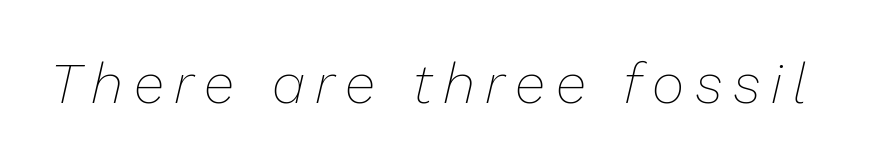
Q: Is the text bold? A: No.
Q: Is the text italic (slanted)? A: Yes, it leans right by about 13 degrees.
Q: Is the text underlined? A: No.
Q: Width (condensed, normal, or wide)? A: Normal.
Q: Stroke contrast? A: Low.
Q: x-height? A: Medium.
Q: Monospaced? A: No.
